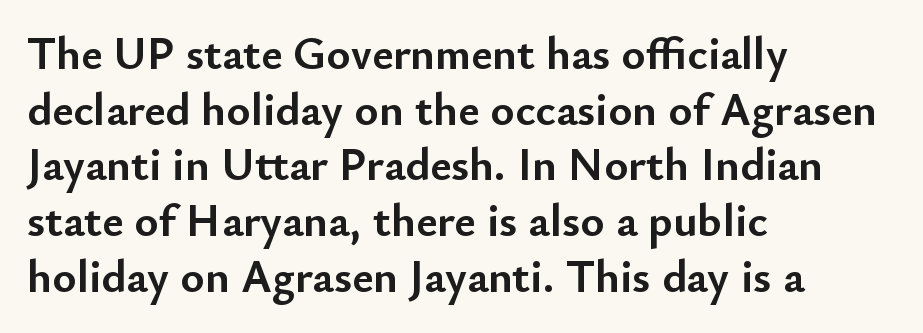
{"serif": "no", "italic": "no", "bold": "yes", "weight": "semibold", "width": "normal", "stroke_contrast": "low", "x_height": "small", "monospaced": "no", "underline": "no", "align": "left", "line_spacing_ratio": 1.21, "letter_spacing": "normal", "letter_spacing_em": 0.0, "glyph_px": 46}
